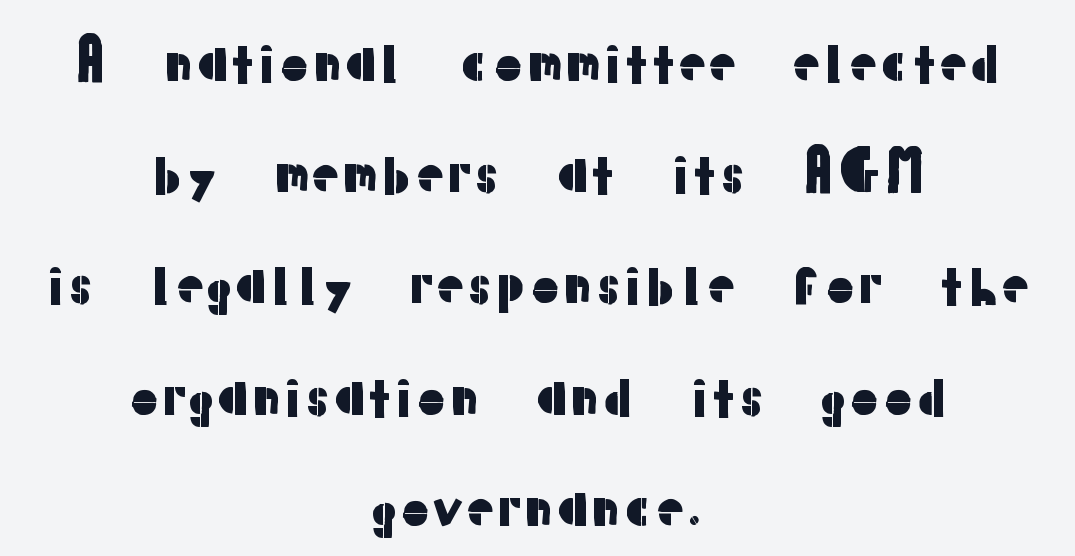
Notice the wide empty band between every row — that's loose leading. Character widths vary here, with narrow letters taking less room than wide ones. A roman cut, with each character standing at attention. The paragraph has two soft edges and a firm central axis.
